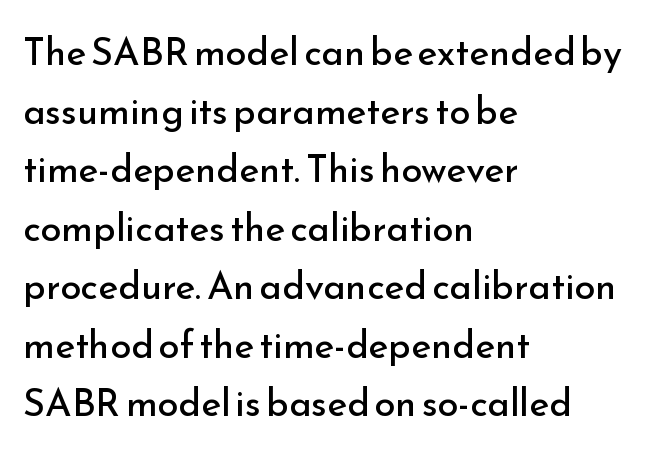
The image shows 38 px regular-weight sans-serif type, upright; set left-aligned, normal line spacing (1.54x), normal letter spacing, not underlined; low stroke contrast and a small x-height.
